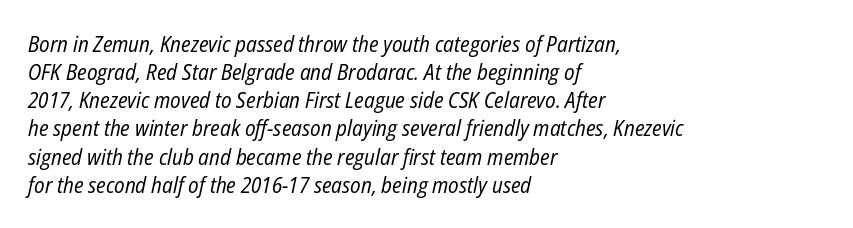
Q: Is the text bold? A: No.
Q: Is the text italic (slanted)? A: Yes, it leans right by about 12 degrees.
Q: Is the text underlined? A: No.
Q: How is the paragraph aligned? A: Left-aligned.
Q: Is the spacing between letters normal or unusually wide? A: Normal.
Q: Is the spacing between lines tight, normal or loose? A: Normal.
